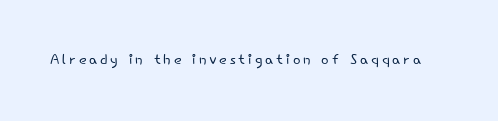
Q: Is the text bold? A: No.
Q: Is the text italic (slanted)? A: No, it is upright.
Q: Is the text underlined? A: No.
